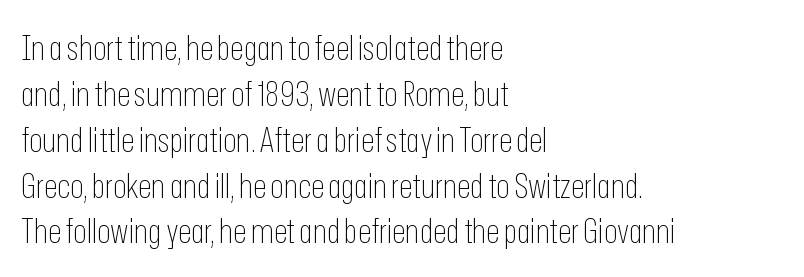
The image shows 35 px thin, condensed sans-serif type, upright; set left-aligned, normal line spacing (1.31x), normal letter spacing, not underlined; low stroke contrast and a medium x-height.
